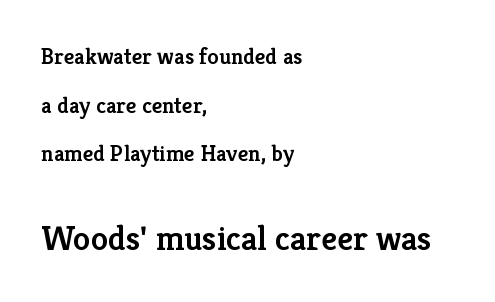
{"serif": "yes", "italic": "no", "bold": "semi", "weight": "semibold", "width": "normal", "stroke_contrast": "low", "x_height": "medium", "monospaced": "no", "underline": "no", "align": "left", "line_spacing": "loose", "line_spacing_ratio": 2.11, "letter_spacing": "normal", "letter_spacing_em": 0.0, "larger_block": "second", "size_ratio": 1.52, "glyph_px": 35}
